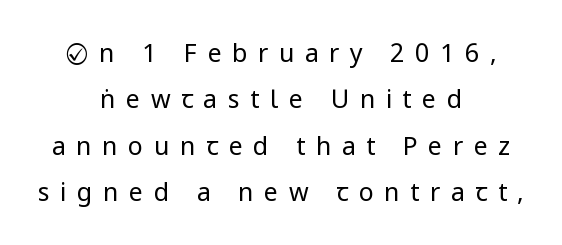
{"italic": "no", "bold": "no", "underline": "no", "align": "center", "line_spacing_ratio": 1.86, "letter_spacing": "wide", "letter_spacing_em": 0.42, "glyph_px": 25}
